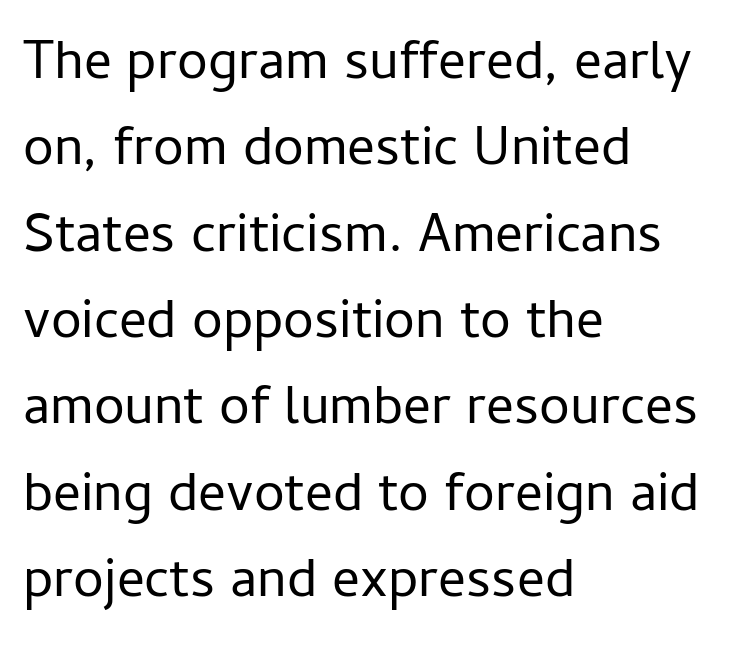
{"serif": "no", "italic": "no", "bold": "no", "weight": "regular", "width": "normal", "stroke_contrast": "low", "x_height": "medium", "monospaced": "no", "underline": "no", "align": "left", "line_spacing": "normal", "line_spacing_ratio": 1.57, "letter_spacing": "normal", "letter_spacing_em": 0.0, "glyph_px": 55}
